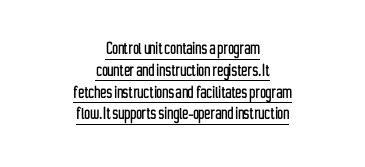
This block would grow much taller if given ordinary leading; it's compressed now. No italicization has been applied; the sample stays upright. The paragraph shown floats in the horizontal middle. This sample uses plain, unmodified letter spacing. Is there an underline? Yes — a line sits under the letters.
